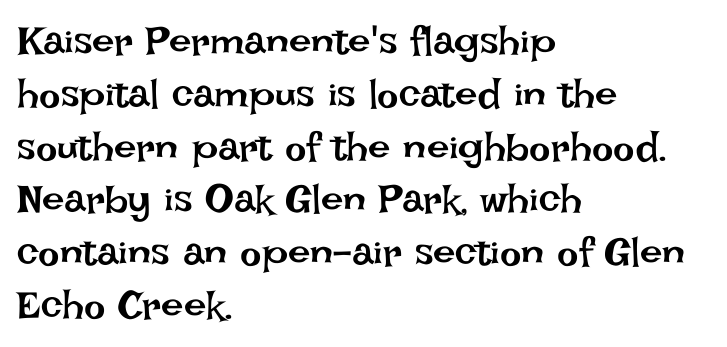
Every character sits straight up, as roman type does. Words appear dense and cohesive because spacing is normal. Note the varied advance widths — an 'i' is clearly narrower than an 'm'. Evenly set lines give the paragraph a standard silhouette.
